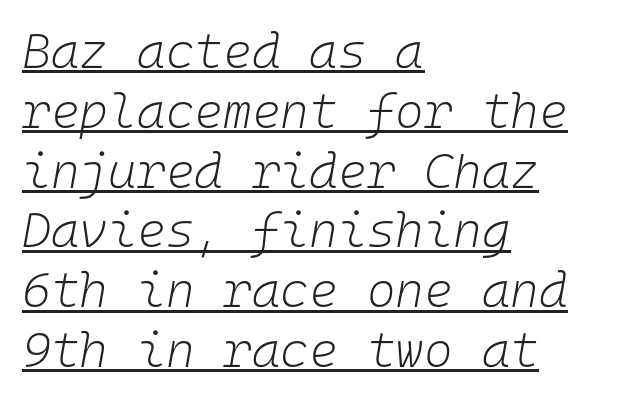
The image shows 49 px light type, italic (leaning right), monospaced; set left-aligned, line spacing 1.22x, normal letter spacing, underlined; low stroke contrast and a medium x-height.
